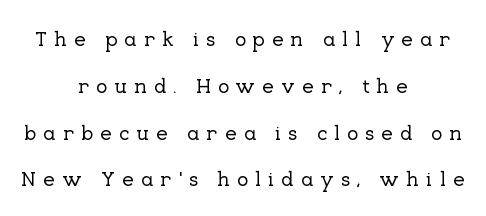
{"italic": "no", "underline": "no", "align": "center", "line_spacing": "loose", "line_spacing_ratio": 2.23, "letter_spacing": "wide", "letter_spacing_em": 0.33, "glyph_px": 21}
